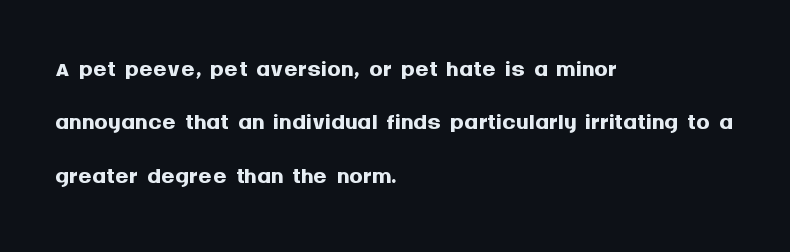
{"serif": "no", "italic": "no", "bold": "yes", "weight": "semibold", "width": "normal", "stroke_contrast": "medium", "x_height": "large", "monospaced": "no", "underline": "no", "align": "left", "line_spacing": "normal", "line_spacing_ratio": 1.57, "letter_spacing": "normal", "letter_spacing_em": 0.0, "glyph_px": 34}
